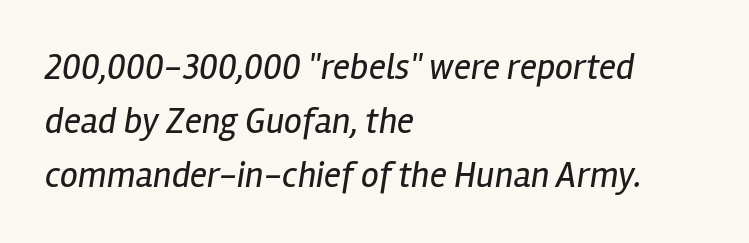
{"italic": "yes", "lean": "right", "slant_degrees": 12, "bold": "no", "weight": "regular", "width": "condensed", "stroke_contrast": "low", "x_height": "medium", "monospaced": "no", "underline": "no", "align": "left", "line_spacing": "normal", "line_spacing_ratio": 1.5, "letter_spacing": "normal", "letter_spacing_em": 0.0, "glyph_px": 36}
